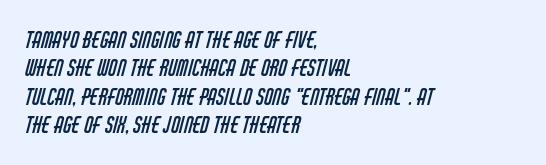
The image shows 22 px text type; set left-aligned, normal line spacing (1.29x), normal letter spacing, not underlined.
